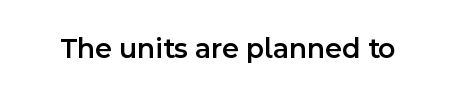
{"serif": "no", "italic": "no", "bold": "semi", "weight": "semibold", "width": "normal", "x_height": "medium", "monospaced": "no", "underline": "no", "letter_spacing": "normal", "letter_spacing_em": 0.0, "glyph_px": 29}
